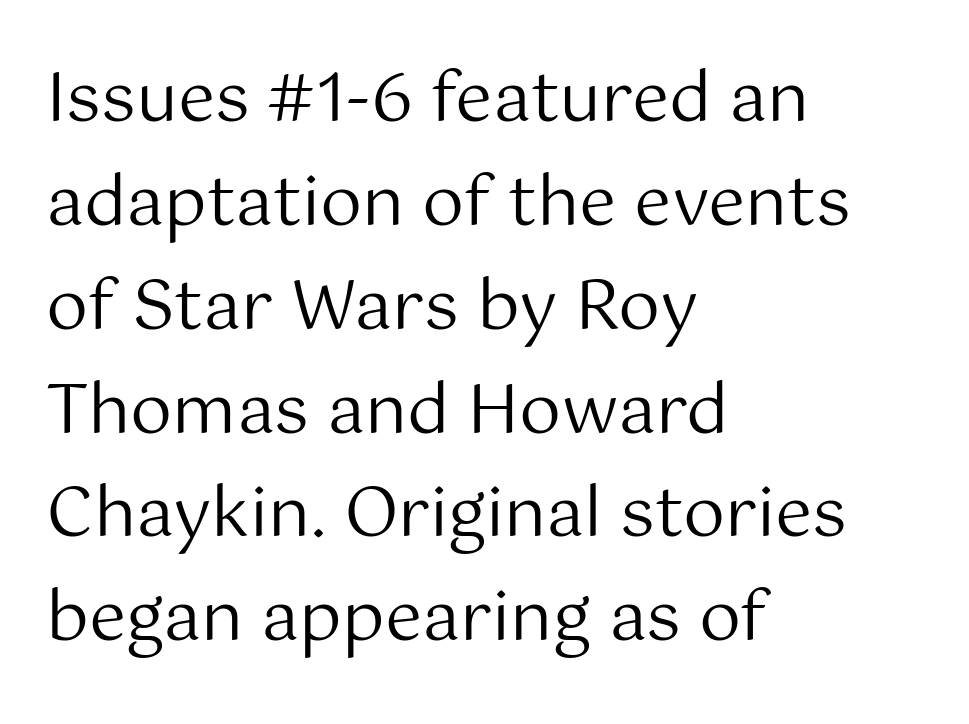
The image shows 67 px regular-weight sans-serif type, upright; set left-aligned, normal line spacing (1.55x), normal letter spacing, not underlined; medium stroke contrast and a medium x-height.
